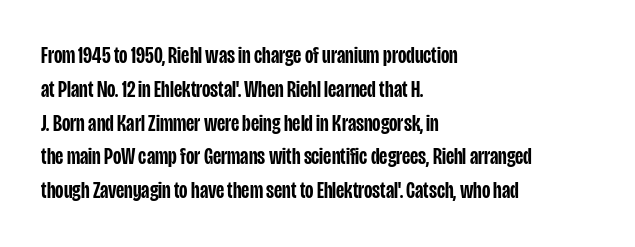
{"italic": "no", "bold": "semi", "underline": "no", "align": "left", "line_spacing": "normal", "line_spacing_ratio": 1.47, "letter_spacing": "normal", "letter_spacing_em": 0.0, "glyph_px": 23}
